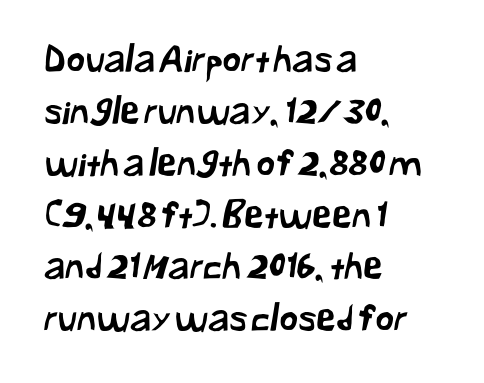
{"serif": "no", "width": "normal", "stroke_contrast": "low", "x_height": "medium", "monospaced": "no", "underline": "no", "align": "left", "line_spacing": "normal", "line_spacing_ratio": 1.44, "letter_spacing": "normal", "letter_spacing_em": 0.0, "glyph_px": 36}
